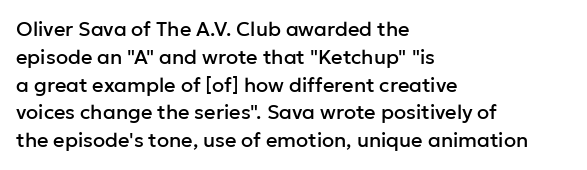
Q: Is the text italic (slanted)? A: No, it is upright.
Q: Is the text underlined? A: No.
Q: How is the paragraph aligned? A: Left-aligned.
Q: Is the spacing between letters normal or unusually wide? A: Normal.
Q: Is the spacing between lines tight, normal or loose? A: Normal.
